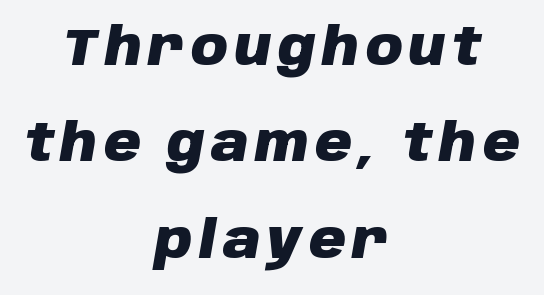
The whitespace from short lines is split evenly between both sides. Unmarked baselines from the first word to the last. Characters are canted at an angle relative to the baseline's perpendicular. Stroke thickness is high; the sample reads as a true bold.
